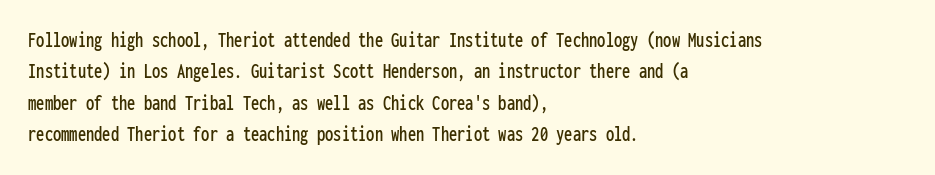
Quick note: underline off. Interline gaps are of average width in this sample. Notice how the stems are strictly vertical — no italics here. How are the letters spaced? Ordinarily, with no added tracking. The lines are quadded left.
